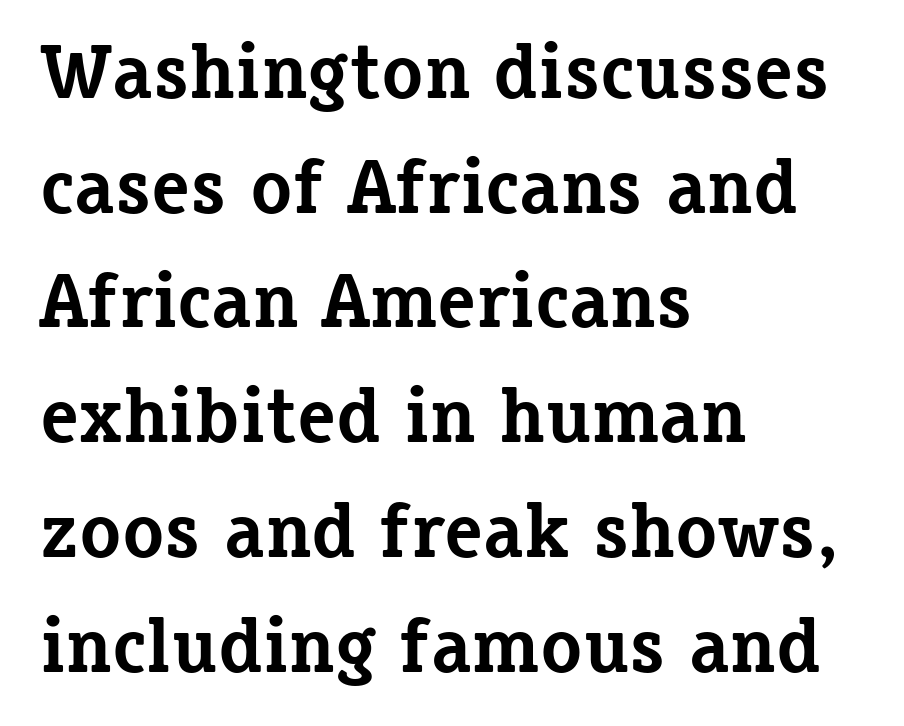
Typographically, this falls in the serif category. Unmarked baselines from the first word to the last. This is roman type, the default non-slanted kind. The passage shown is typed in a proportional face where columns would drift.
